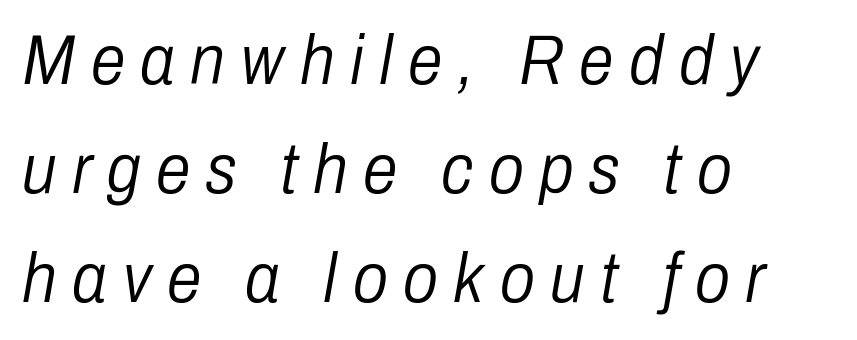
Q: Is the text bold? A: No.
Q: Is the text italic (slanted)? A: Yes, it leans right by about 10 degrees.
Q: Is the text underlined? A: No.
Q: How is the paragraph aligned? A: Left-aligned.
Q: Is the spacing between letters normal or unusually wide? A: Unusually wide.
Q: Is the spacing between lines tight, normal or loose? A: Normal.
Q: Width (condensed, normal, or wide)? A: Condensed.
Q: Stroke contrast? A: Low.
Q: x-height? A: Medium.
Q: Monospaced? A: No.
